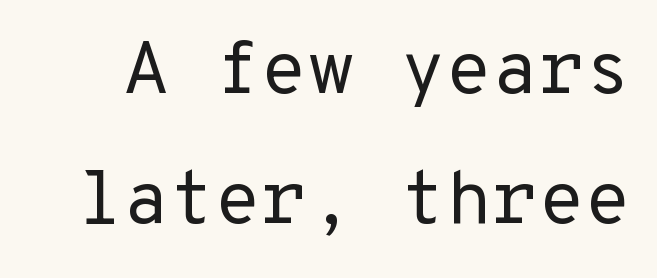
Q: Is the text bold? A: No.
Q: Is the text italic (slanted)? A: No, it is upright.
Q: Is the typeface a serif or a sans-serif typeface? A: Sans-serif.
Q: Is the text underlined? A: No.
Q: Is the spacing between letters normal or unusually wide? A: Normal.
Q: Width (condensed, normal, or wide)? A: Normal.
Q: Stroke contrast? A: Low.
Q: x-height? A: Medium.
